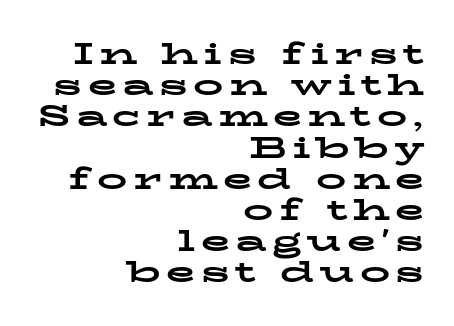
{"serif": "yes", "italic": "no", "bold": "yes", "weight": "bold", "width": "wide", "stroke_contrast": "low", "x_height": "medium", "monospaced": "no", "underline": "no", "align": "right", "line_spacing": "tight", "line_spacing_ratio": 1.04, "glyph_px": 30}
